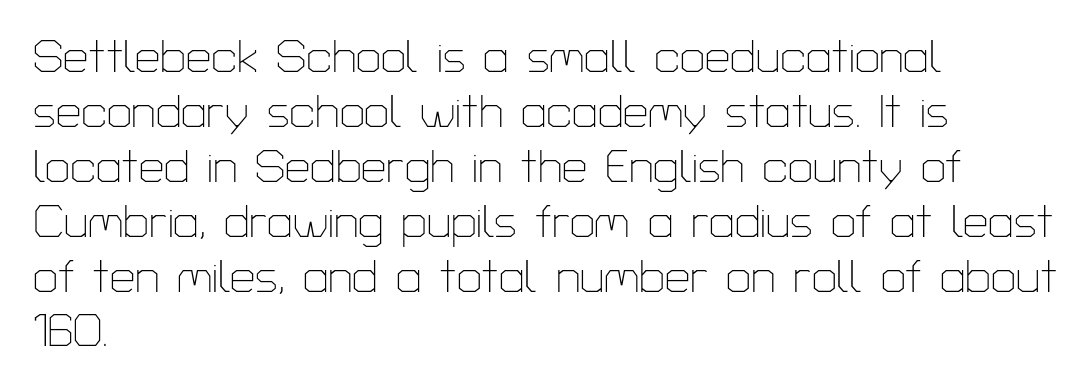
Observe the ordinary spacing: letters are neighbours, not strangers. Decoration check: the copy has no underline. Is the type heavy? It reads as light-to-regular instead. This sample has the flowing, uneven cadence of proportional lettering. The paragraph has a hard left edge and a soft right edge. Grotesque or geometric, the face here clearly has no serifs.
